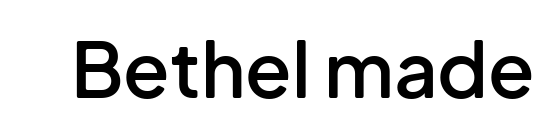
Q: Is the text bold? A: Semi-bold.
Q: Is the text italic (slanted)? A: No, it is upright.
Q: Is the typeface a serif or a sans-serif typeface? A: Sans-serif.
Q: Is the text underlined? A: No.
Q: Is the spacing between letters normal or unusually wide? A: Normal.
Q: Width (condensed, normal, or wide)? A: Normal.
Q: Stroke contrast? A: Low.
Q: x-height? A: Medium.
Q: Monospaced? A: No.
